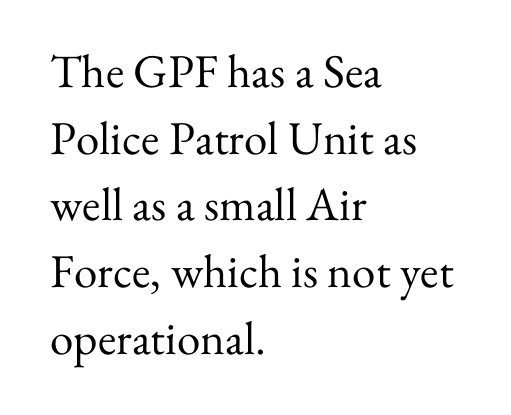
{"serif": "yes", "italic": "no", "bold": "no", "weight": "regular", "width": "normal", "stroke_contrast": "medium", "x_height": "small", "monospaced": "no", "underline": "no", "align": "left", "line_spacing": "normal", "line_spacing_ratio": 1.42, "letter_spacing": "normal", "letter_spacing_em": 0.0, "glyph_px": 47}
